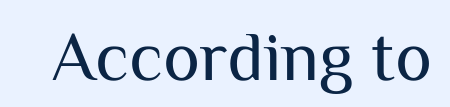
The image shows 70 px regular-weight sans-serif type, upright; set normal letter spacing, not underlined; medium stroke contrast and a medium x-height.
